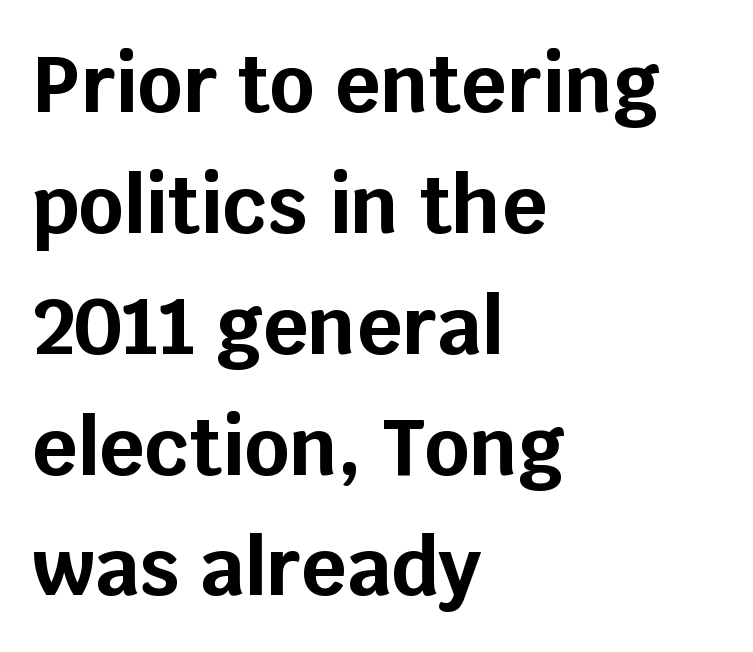
The image shows 79 px bold sans-serif type, upright; set left-aligned, normal line spacing (1.53x), normal letter spacing, not underlined; low stroke contrast and a large x-height.
